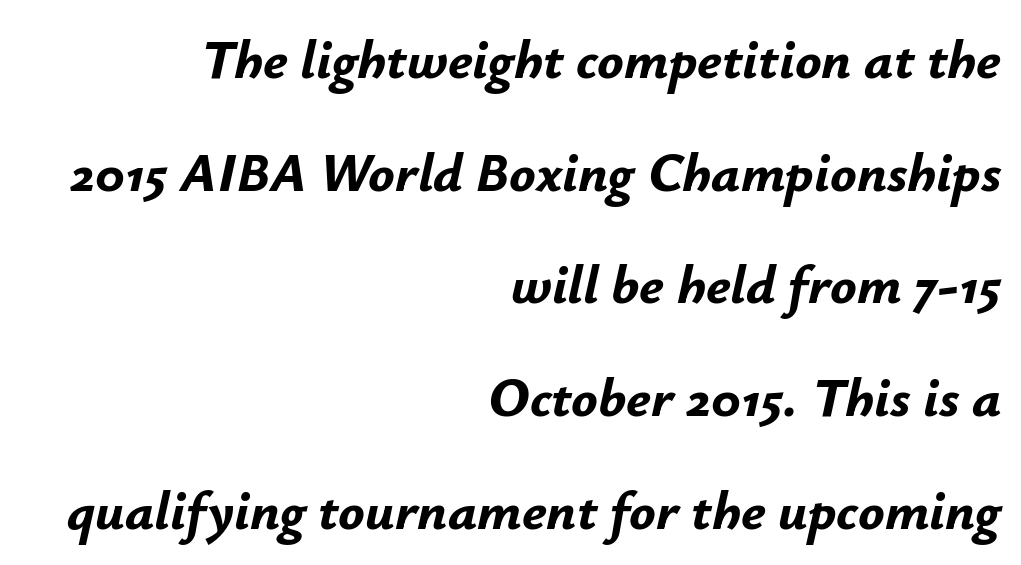
Q: Is the text bold? A: Yes.
Q: Is the text italic (slanted)? A: Yes, it leans right by about 12 degrees.
Q: Is the text underlined? A: No.
Q: How is the paragraph aligned? A: Right-aligned.
Q: Is the spacing between letters normal or unusually wide? A: Normal.
Q: Is the spacing between lines tight, normal or loose? A: Loose.
Q: Width (condensed, normal, or wide)? A: Normal.
Q: Stroke contrast? A: Low.
Q: x-height? A: Small.
Q: Monospaced? A: No.
